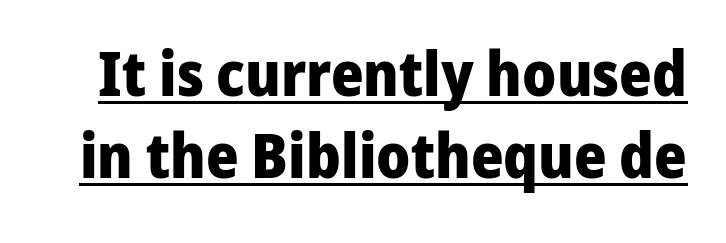
{"serif": "no", "italic": "no", "bold": "yes", "weight": "heavy", "width": "normal", "stroke_contrast": "low", "x_height": "medium", "monospaced": "no", "underline": "yes", "line_spacing": "normal", "line_spacing_ratio": 1.32, "letter_spacing": "normal", "letter_spacing_em": 0.0, "glyph_px": 62}
